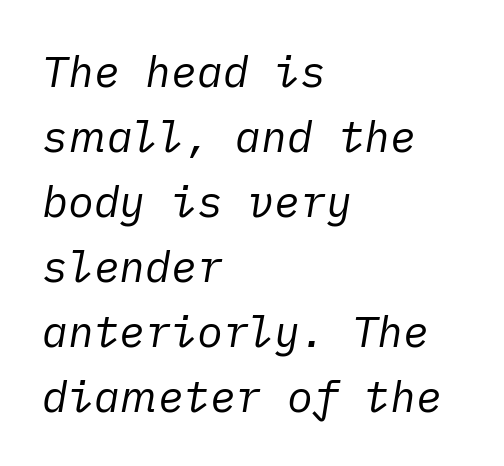
The image shows 43 px regular-weight type, italic (leaning right); set left-aligned, normal line spacing (1.51x), normal letter spacing, not underlined; low stroke contrast and a medium x-height.
